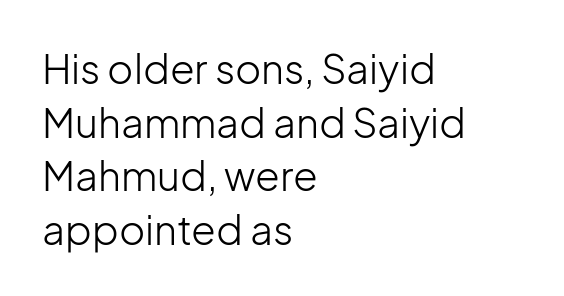
The image shows 40 px light sans-serif type, upright; set left-aligned, normal line spacing (1.34x), normal letter spacing, not underlined; low stroke contrast and a medium x-height.
